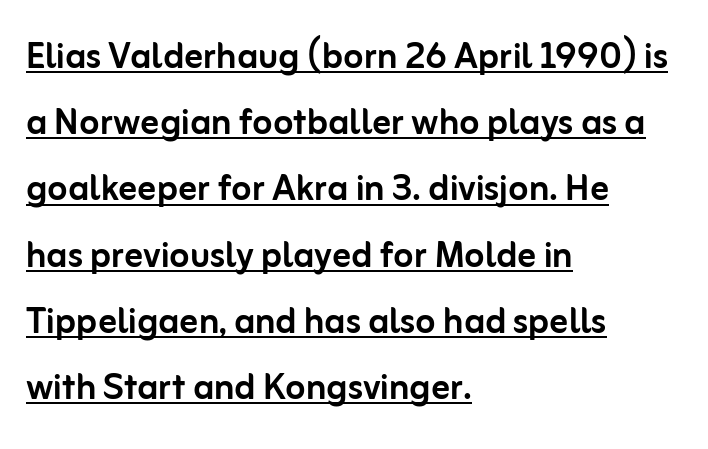
{"serif": "no", "italic": "no", "width": "normal", "stroke_contrast": "low", "x_height": "medium", "monospaced": "no", "underline": "yes", "align": "left", "line_spacing": "normal", "line_spacing_ratio": 1.44, "letter_spacing": "normal", "letter_spacing_em": 0.0, "glyph_px": 46}
